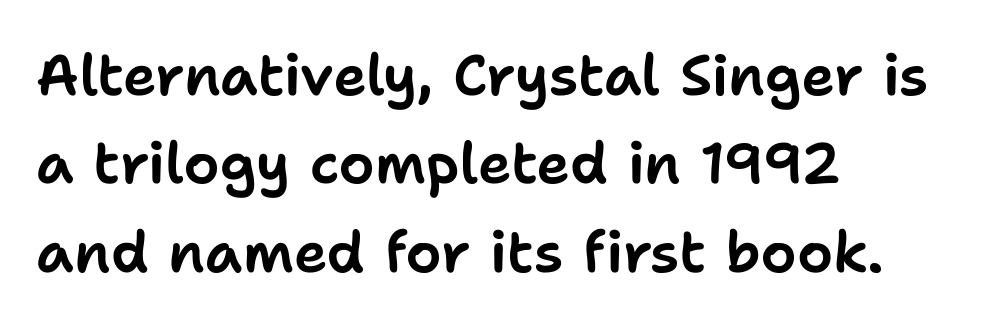
{"serif": "no", "italic": "no", "width": "normal", "stroke_contrast": "low", "x_height": "medium", "monospaced": "no", "underline": "no", "align": "left", "line_spacing": "normal", "line_spacing_ratio": 1.55, "letter_spacing": "normal", "letter_spacing_em": 0.0, "glyph_px": 57}
